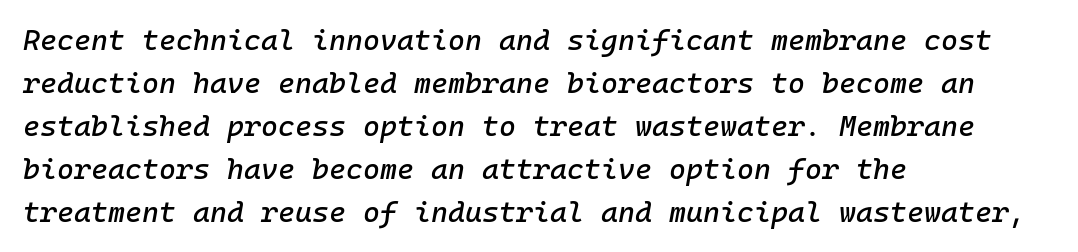
{"italic": "yes", "lean": "right", "slant_degrees": 10, "width": "normal", "stroke_contrast": "low", "x_height": "medium", "monospaced": "yes", "underline": "no", "align": "left", "line_spacing": "normal", "line_spacing_ratio": 1.48, "letter_spacing": "normal", "letter_spacing_em": 0.0, "glyph_px": 29}
